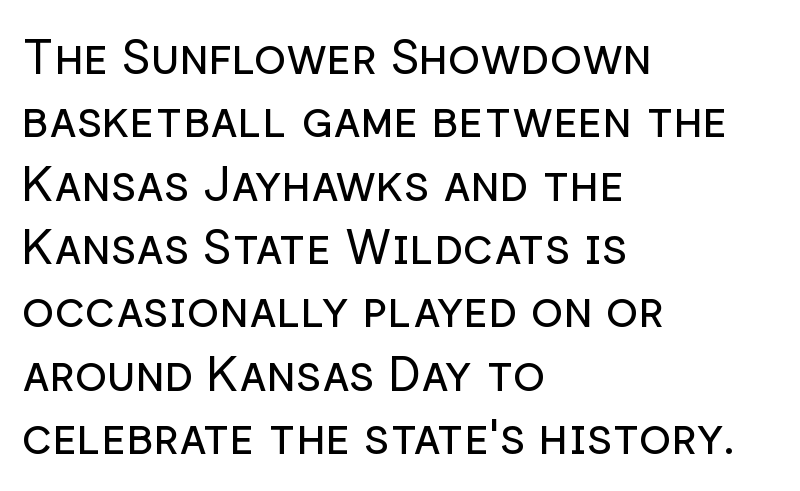
The image shows 48 px regular-weight sans-serif type, upright; set left-aligned, normal line spacing (1.32x), normal letter spacing, not underlined; low stroke contrast and a medium x-height.
